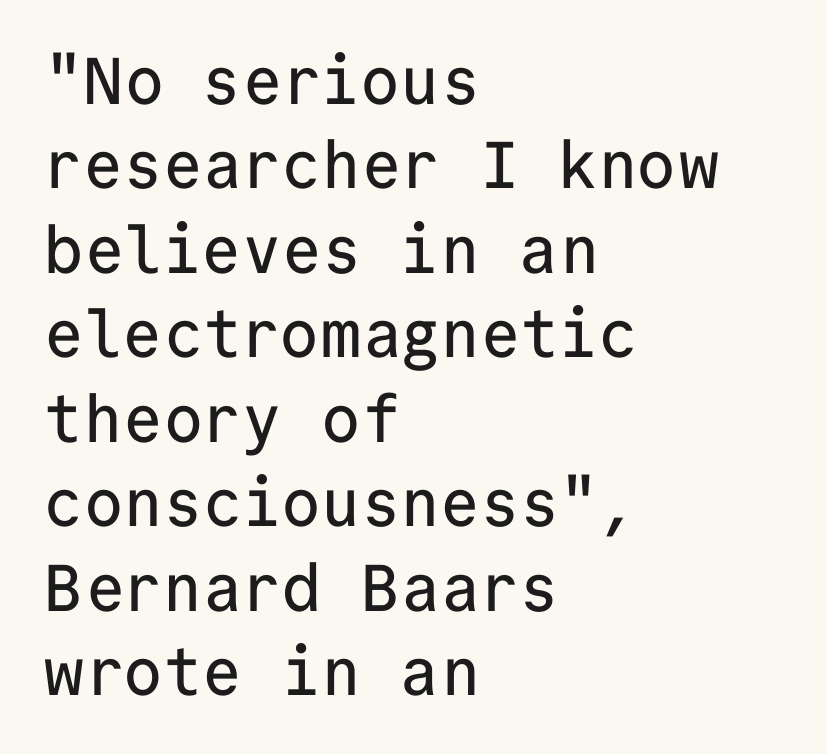
{"serif": "no", "italic": "no", "width": "normal", "stroke_contrast": "low", "x_height": "medium", "monospaced": "yes", "underline": "no", "align": "left", "line_spacing": "normal", "line_spacing_ratio": 1.28, "letter_spacing": "normal", "letter_spacing_em": 0.0, "glyph_px": 66}
